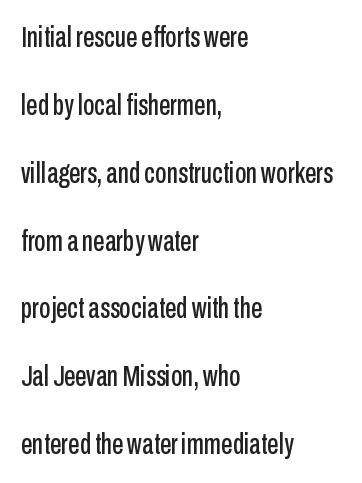
{"serif": "no", "italic": "no", "width": "condensed", "stroke_contrast": "low", "x_height": "medium", "monospaced": "no", "underline": "no", "align": "left", "line_spacing": "loose", "line_spacing_ratio": 2.34, "letter_spacing": "normal", "letter_spacing_em": 0.0, "glyph_px": 29}
